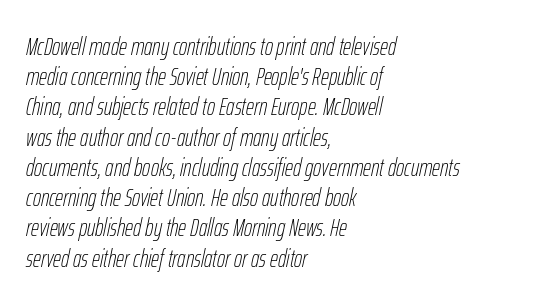
{"italic": "yes", "lean": "right", "slant_degrees": 12, "bold": "no", "underline": "no", "align": "left", "line_spacing_ratio": 1.21, "letter_spacing": "normal", "letter_spacing_em": 0.0, "glyph_px": 25}
